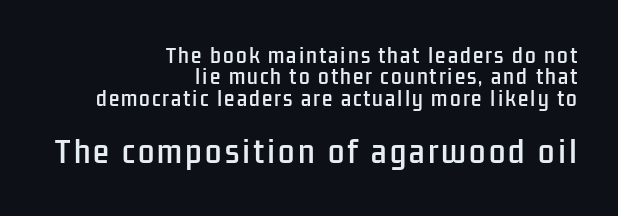
{"serif": "no", "italic": "no", "width": "condensed", "stroke_contrast": "low", "x_height": "medium", "monospaced": "no", "underline": "no", "align": "right", "line_spacing": "tight", "line_spacing_ratio": 1.13, "larger_block": "second", "size_ratio": 1.53, "glyph_px": 29}
